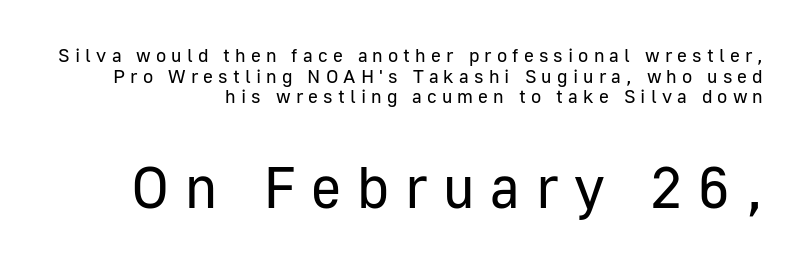
Q: Is the text bold? A: No.
Q: Is the text italic (slanted)? A: No, it is upright.
Q: Is the typeface a serif or a sans-serif typeface? A: Sans-serif.
Q: Is the text underlined? A: No.
Q: How is the paragraph aligned? A: Right-aligned.
Q: Is the spacing between letters normal or unusually wide? A: Unusually wide.
Q: Is the spacing between lines tight, normal or loose? A: Tight.
Q: Which block of text is set in a larger size, the first (top) or the second (bottom)? A: The second (bottom) one.
Q: Width (condensed, normal, or wide)? A: Normal.
Q: Stroke contrast? A: Low.
Q: x-height? A: Medium.
Q: Monospaced? A: No.
